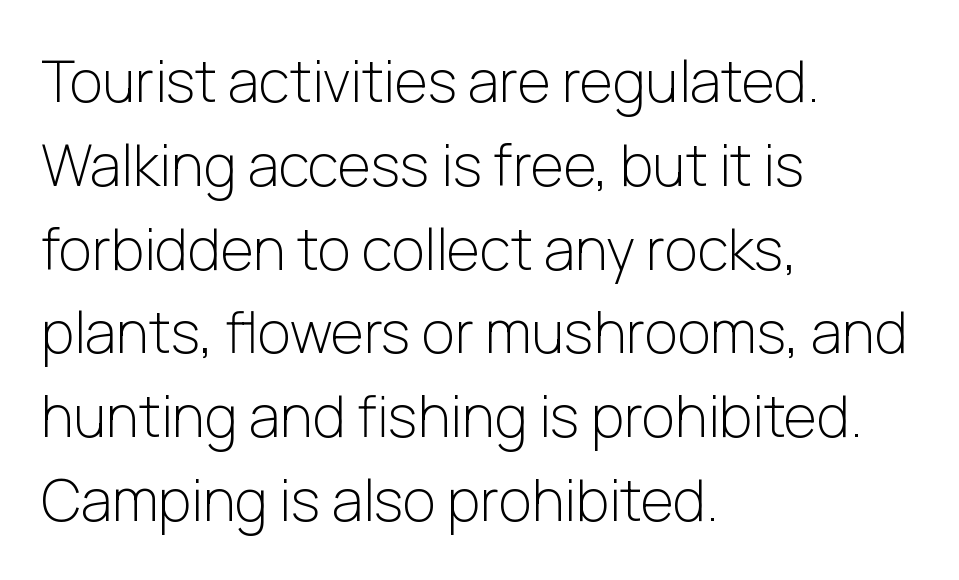
The image shows 57 px light sans-serif type, upright; set left-aligned, normal line spacing (1.47x), normal letter spacing, not underlined; low stroke contrast and a medium x-height.
